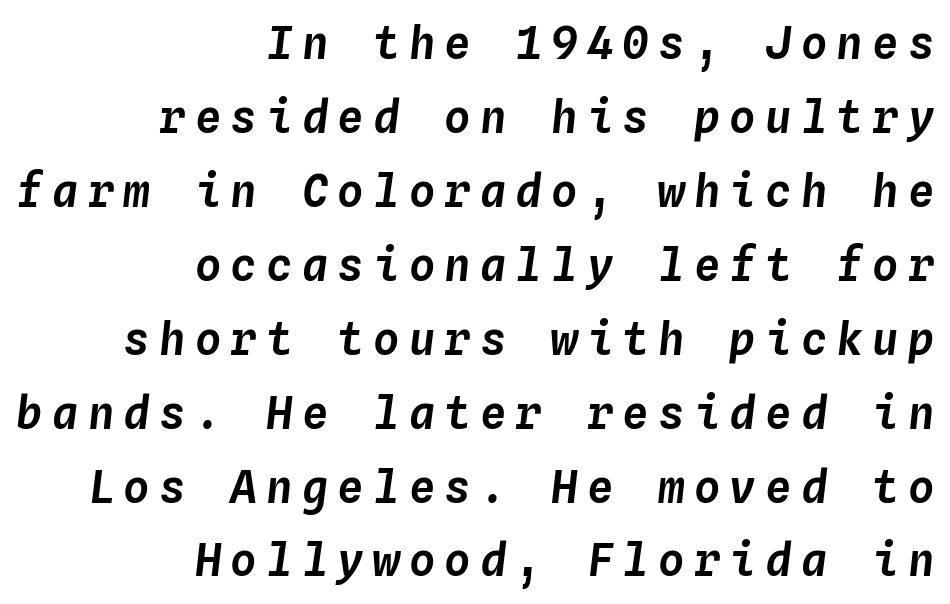
{"italic": "yes", "lean": "right", "slant_degrees": 4, "width": "normal", "stroke_contrast": "low", "x_height": "medium", "monospaced": "yes", "underline": "no", "align": "right", "line_spacing": "normal", "line_spacing_ratio": 1.68, "letter_spacing": "wide", "letter_spacing_em": 0.21, "glyph_px": 44}
